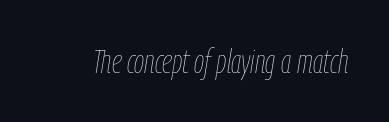
{"italic": "yes", "lean": "right", "slant_degrees": 9, "bold": "no", "weight": "thin", "width": "condensed", "stroke_contrast": "low", "x_height": "medium", "monospaced": "no", "underline": "no", "letter_spacing": "normal", "letter_spacing_em": 0.0, "glyph_px": 33}
